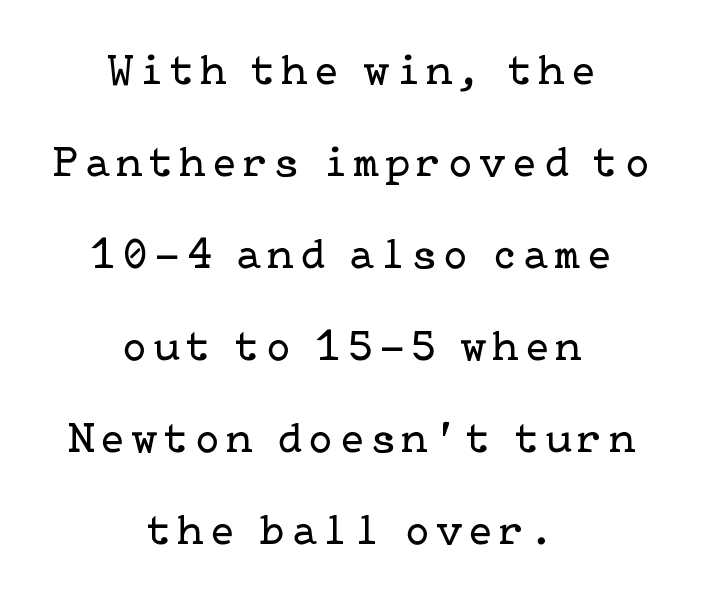
{"serif": "yes", "italic": "no", "bold": "no", "weight": "regular", "width": "normal", "stroke_contrast": "low", "x_height": "medium", "underline": "no", "align": "center", "line_spacing": "loose", "line_spacing_ratio": 2.09, "glyph_px": 44}
